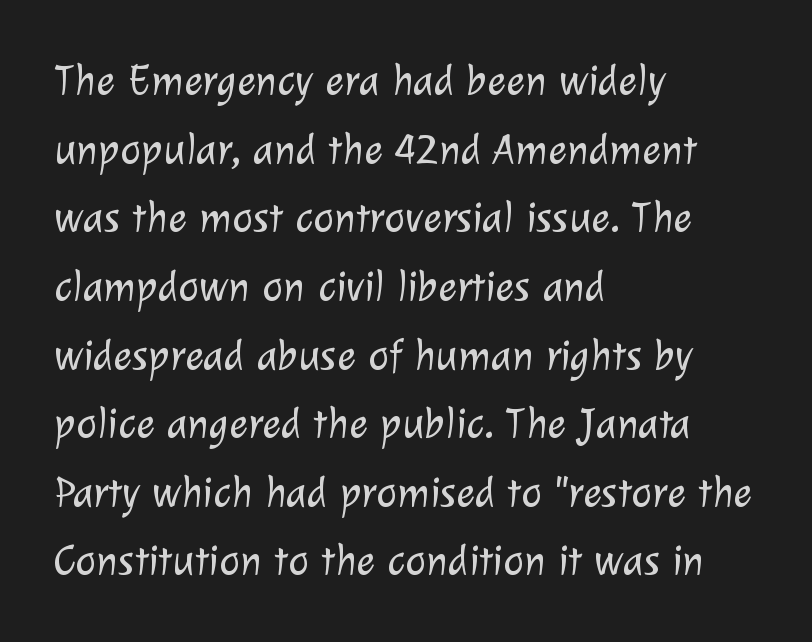
Q: Is the text bold? A: No.
Q: Is the typeface a serif or a sans-serif typeface? A: Sans-serif.
Q: Is the text underlined? A: No.
Q: How is the paragraph aligned? A: Left-aligned.
Q: Is the spacing between letters normal or unusually wide? A: Normal.
Q: Is the spacing between lines tight, normal or loose? A: Normal.
Q: Width (condensed, normal, or wide)? A: Normal.
Q: Stroke contrast? A: Low.
Q: x-height? A: Medium.
Q: Monospaced? A: No.
